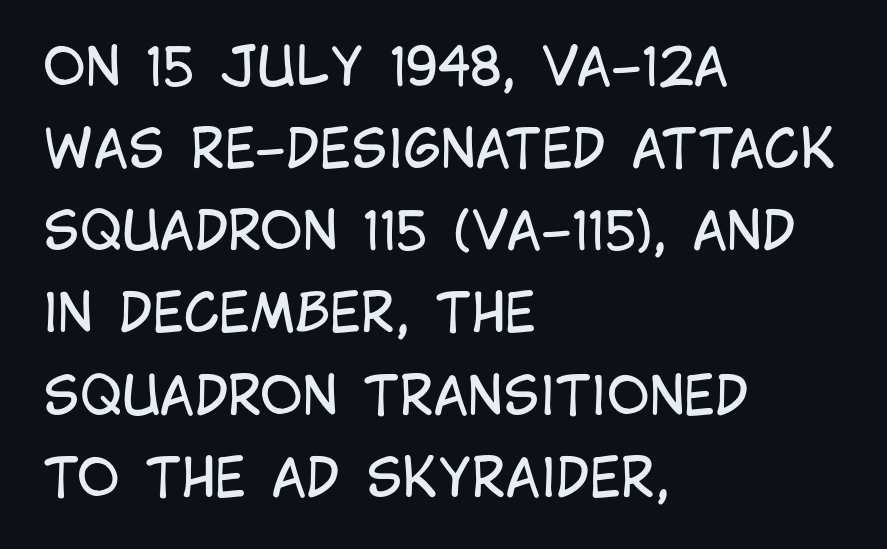
The lines are quadded left. The weight tops out at a normal text grade. Note the varied advance widths — an 'i' is clearly narrower than an 'm'. Has an underline been added? It has not. A normal amount of white space separates one row of letters from the next. The letterforms sit shoulder to shoulder at normal distance.
